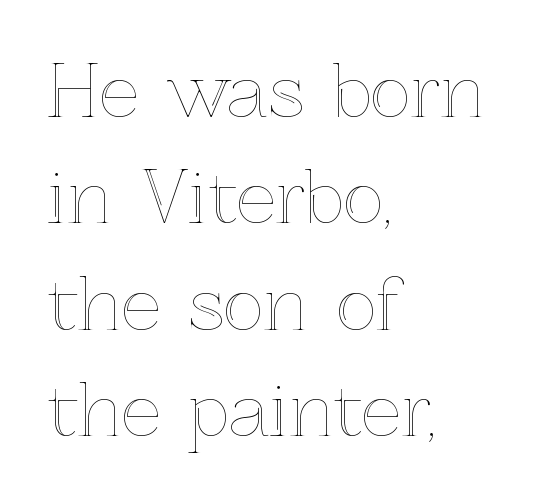
Q: Is the text italic (slanted)? A: No, it is upright.
Q: Is the text underlined? A: No.
Q: How is the paragraph aligned? A: Left-aligned.
Q: Is the spacing between letters normal or unusually wide? A: Normal.
Q: Is the spacing between lines tight, normal or loose? A: Normal.
Q: Width (condensed, normal, or wide)? A: Normal.
Q: x-height? A: Medium.
Q: Monospaced? A: No.
